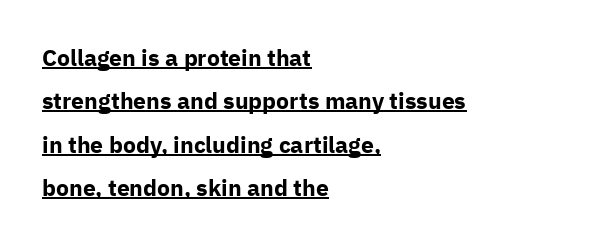
The image shows 23 px bold type, upright; set left-aligned, line spacing 1.89x, normal letter spacing, underlined.
